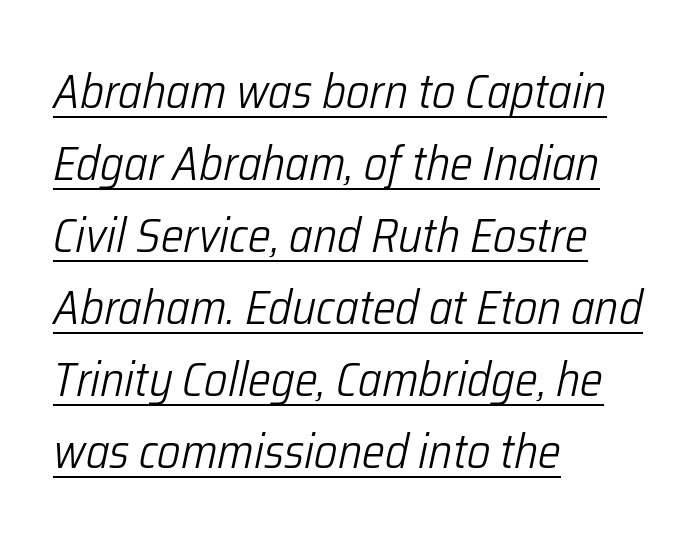
The image shows 48 px light, condensed type, italic (leaning right); set left-aligned, normal line spacing (1.5x), normal letter spacing, underlined; low stroke contrast and a medium x-height.
